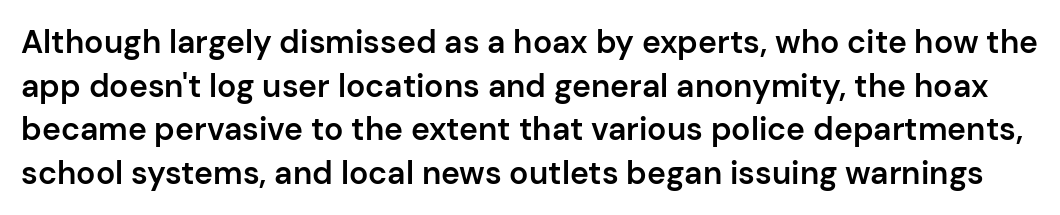
The image shows 32 px semibold sans-serif type, upright; set normal line spacing (1.36x), normal letter spacing, not underlined; low stroke contrast and a medium x-height.
